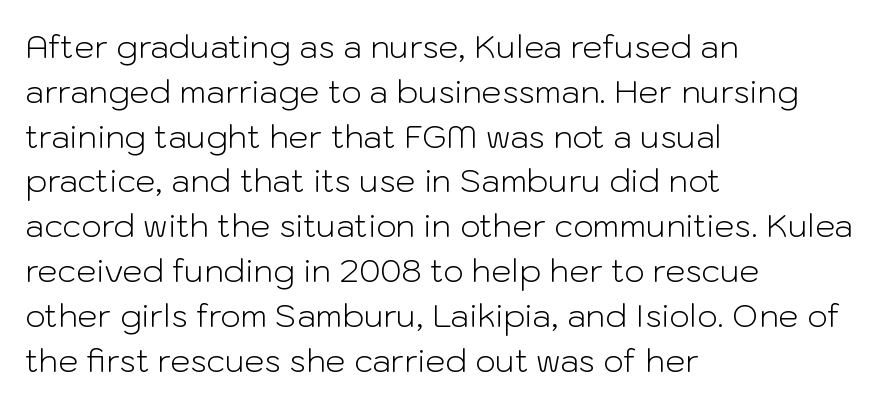
These lines are rendered in a variable-pitch font. Spacing between characters is what you'd get straight out of the box. The weight would be labelled regular, book, light, or lighter still. The specimen reads as upright at a glance. Bare-footed words on every line.
